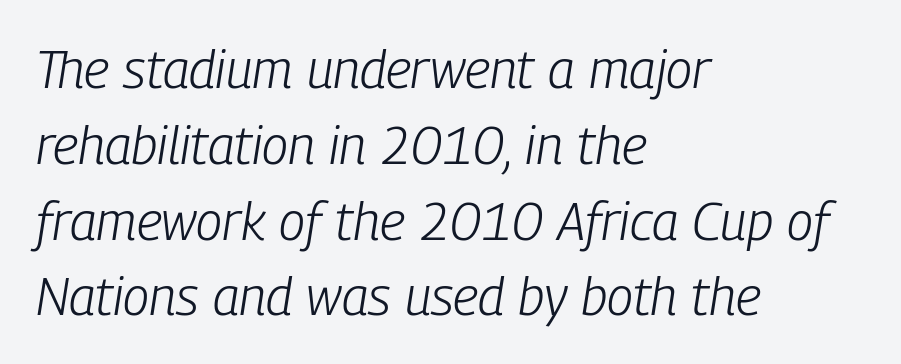
Q: Is the text bold? A: No.
Q: Is the text italic (slanted)? A: Yes, it leans right by about 9 degrees.
Q: Is the text underlined? A: No.
Q: How is the paragraph aligned? A: Left-aligned.
Q: Is the spacing between letters normal or unusually wide? A: Normal.
Q: Is the spacing between lines tight, normal or loose? A: Normal.
Q: Width (condensed, normal, or wide)? A: Condensed.
Q: Stroke contrast? A: Low.
Q: x-height? A: Medium.
Q: Monospaced? A: No.
